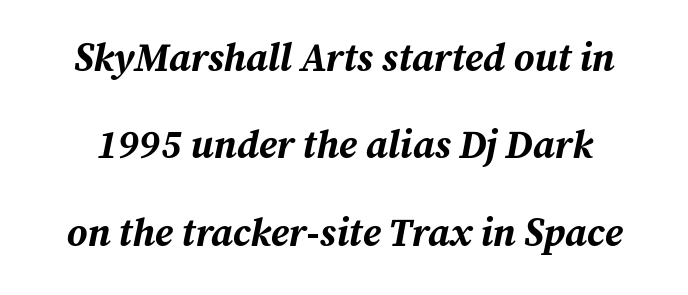
Q: Is the text bold? A: Yes.
Q: Is the text italic (slanted)? A: Yes, it leans right by about 12 degrees.
Q: Is the text underlined? A: No.
Q: Is the spacing between letters normal or unusually wide? A: Normal.
Q: Is the spacing between lines tight, normal or loose? A: Loose.
Q: Width (condensed, normal, or wide)? A: Normal.
Q: Stroke contrast? A: Medium.
Q: x-height? A: Medium.
Q: Monospaced? A: No.
